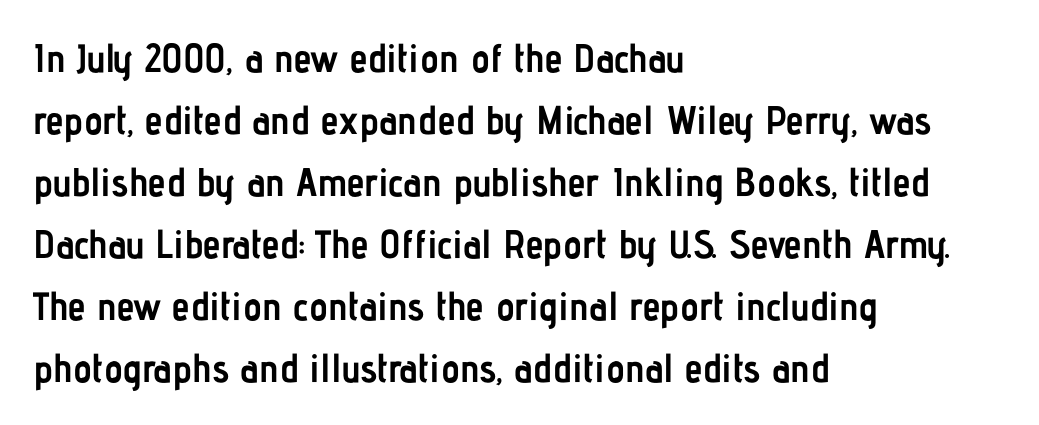
The image shows 40 px semibold, condensed sans-serif type, upright; set left-aligned, normal line spacing (1.55x), normal letter spacing, not underlined; low stroke contrast and a medium x-height.
